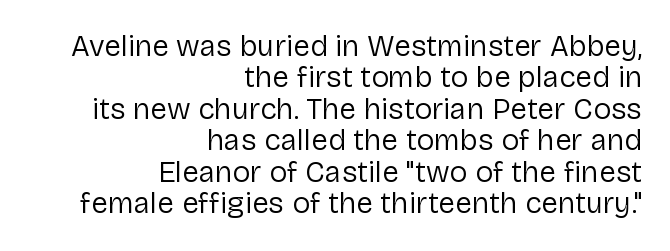
The image shows 30 px regular-weight sans-serif type, upright; set right-aligned, tight line spacing (1.05x), normal letter spacing, not underlined; low stroke contrast and a medium x-height.
